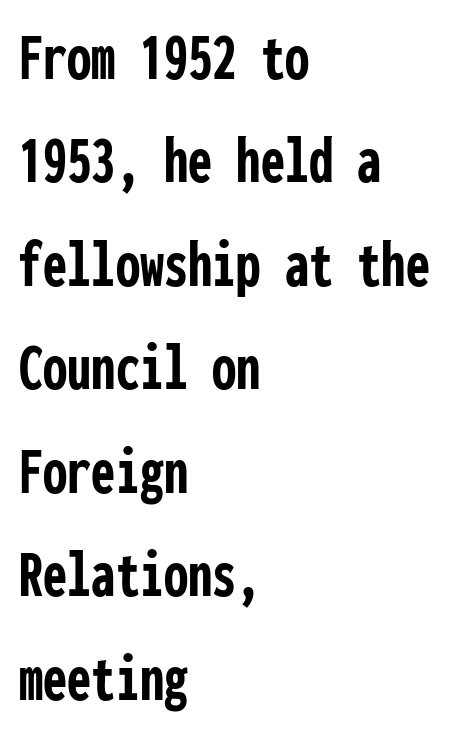
The image shows 69 px semibold, condensed sans-serif type, upright, monospaced; set left-aligned, normal line spacing (1.5x), normal letter spacing, not underlined; low stroke contrast and a medium x-height.
